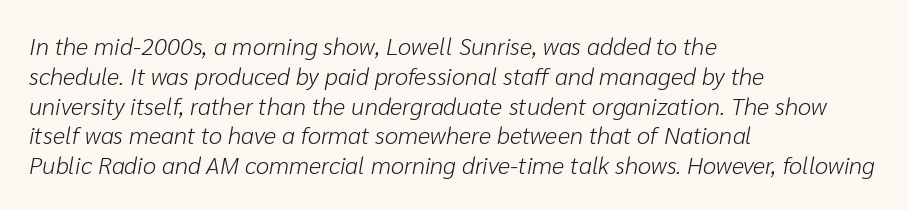
Q: Is the text bold? A: No.
Q: Is the text italic (slanted)? A: Yes, it leans right by about 10 degrees.
Q: Is the text underlined? A: No.
Q: How is the paragraph aligned? A: Left-aligned.
Q: Is the spacing between letters normal or unusually wide? A: Normal.
